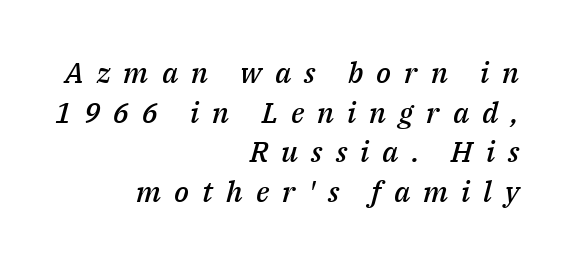
{"italic": "yes", "lean": "right", "slant_degrees": 14, "bold": "semi", "weight": "semibold", "width": "normal", "stroke_contrast": "medium", "x_height": "medium", "monospaced": "no", "underline": "no", "align": "right", "line_spacing": "normal", "line_spacing_ratio": 1.37, "letter_spacing": "wide", "letter_spacing_em": 0.45, "glyph_px": 29}
